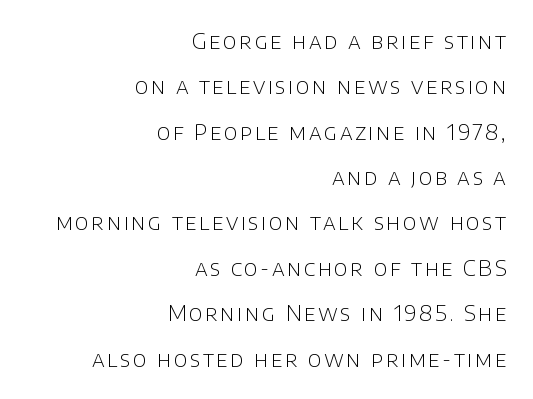
Does the copy run flush right? Yes — the right margin is perfectly even. The vertical gap from one line to the next is large. Words float on clear page, feet unadorned. Do the letters lean? They stand straight.
